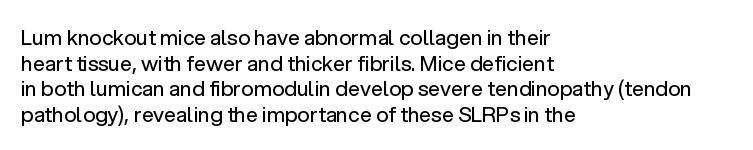
The image shows 21 px text type, upright; set left-aligned, line spacing 1.22x, normal letter spacing, not underlined.
